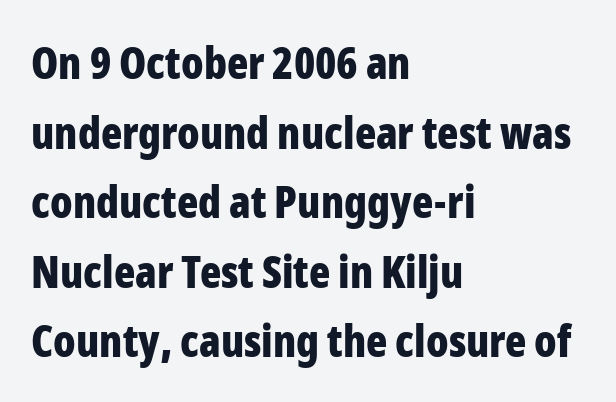
{"serif": "no", "italic": "no", "bold": "yes", "weight": "bold", "width": "condensed", "stroke_contrast": "low", "x_height": "medium", "monospaced": "no", "underline": "no", "align": "left", "line_spacing": "normal", "line_spacing_ratio": 1.58, "letter_spacing": "normal", "letter_spacing_em": 0.0, "glyph_px": 44}
